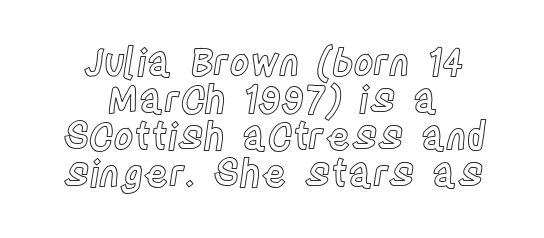
Q: Is the text italic (slanted)? A: Yes.
Q: Is the text underlined? A: No.
Q: How is the paragraph aligned? A: Centered.
Q: Is the spacing between letters normal or unusually wide? A: Normal.
Q: Is the spacing between lines tight, normal or loose? A: Tight.
Q: Width (condensed, normal, or wide)? A: Condensed.
Q: x-height? A: Large.
Q: Monospaced? A: No.
